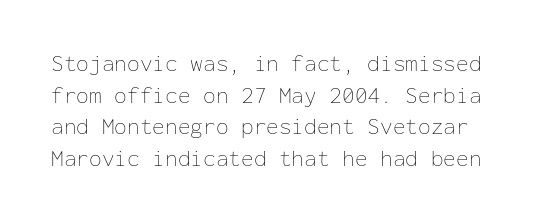
Q: Is the text bold? A: No.
Q: Is the text italic (slanted)? A: No, it is upright.
Q: Is the text underlined? A: No.
Q: Is the spacing between letters normal or unusually wide? A: Normal.
Q: Is the spacing between lines tight, normal or loose? A: Normal.
